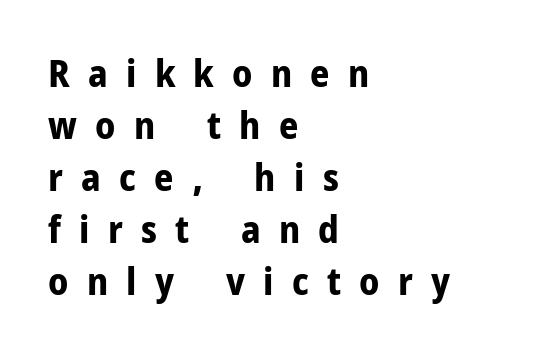
A full-strength bold gives these letters their thick strokes. Caption: expanded tracking, letters set apart. The face used here is proportionally spaced, like ordinary book or web type. Does the leading feel generous? No, just average. Lines of text with bare space underneath. A typesetter would mark this as roman, not italic.
